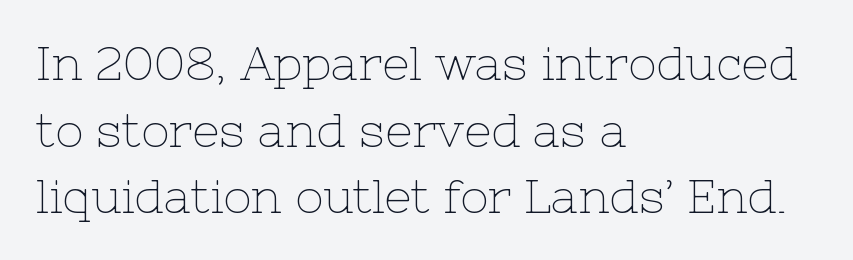
Italic? Not at all — the glyphs are vertical. Think of a printed novel: that variable character pitch is what you see here. Caption: multi-line text, flush left, ragged right. The area under the type is left untouched. Whoever set this chose a conventional vertical rhythm. There is no visible air inserted between adjacent glyphs.
